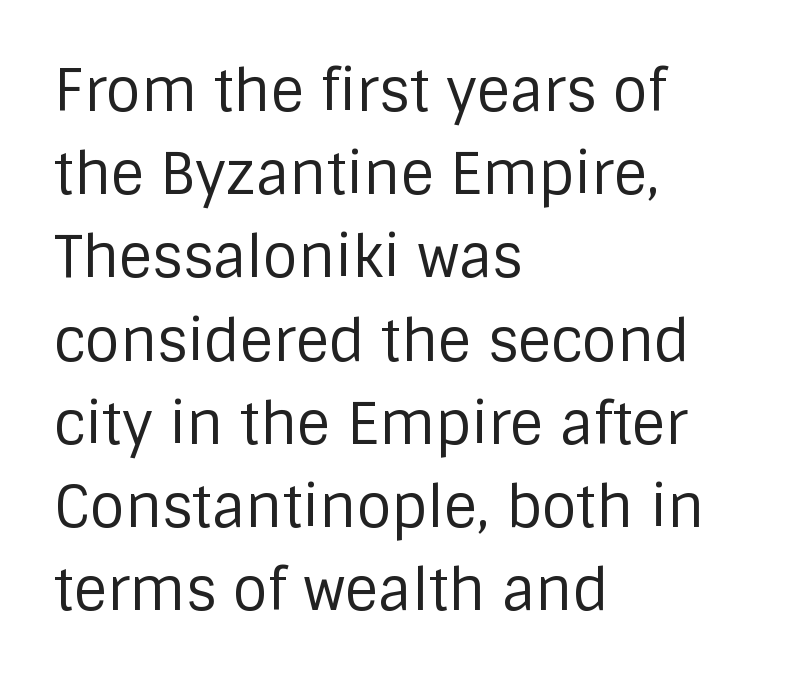
The image shows 57 px regular-weight sans-serif type, upright; set left-aligned, normal line spacing (1.46x), normal letter spacing, not underlined; low stroke contrast and a large x-height.
